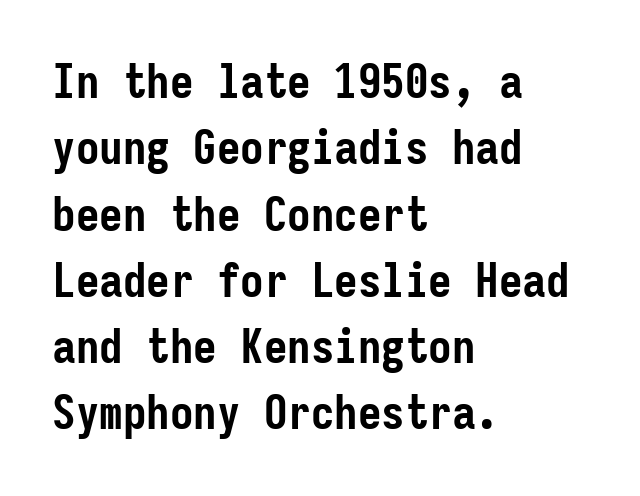
The axis of the letterforms is exactly vertical. The rendering keeps characters at their native spacing. Each letter's strokes conclude bluntly, with no projecting serifs. Casual observation: everything's shoved over to the left. Typographic density is high because the face is bold.
